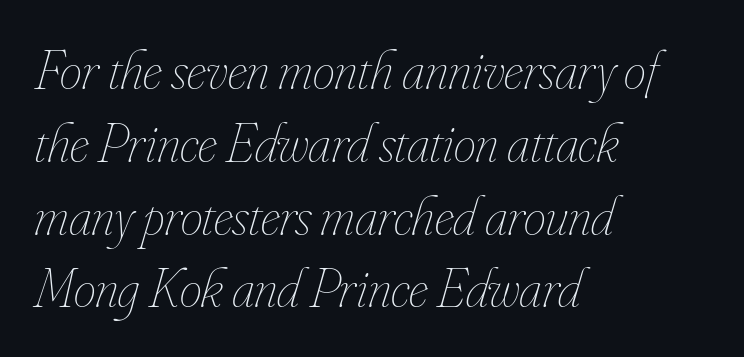
Q: Is the text bold? A: No.
Q: Is the text italic (slanted)? A: Yes, it leans right by about 16 degrees.
Q: Is the text underlined? A: No.
Q: How is the paragraph aligned? A: Left-aligned.
Q: Is the spacing between letters normal or unusually wide? A: Normal.
Q: Is the spacing between lines tight, normal or loose? A: Normal.
Q: Width (condensed, normal, or wide)? A: Condensed.
Q: Stroke contrast? A: Low.
Q: x-height? A: Small.
Q: Monospaced? A: No.
